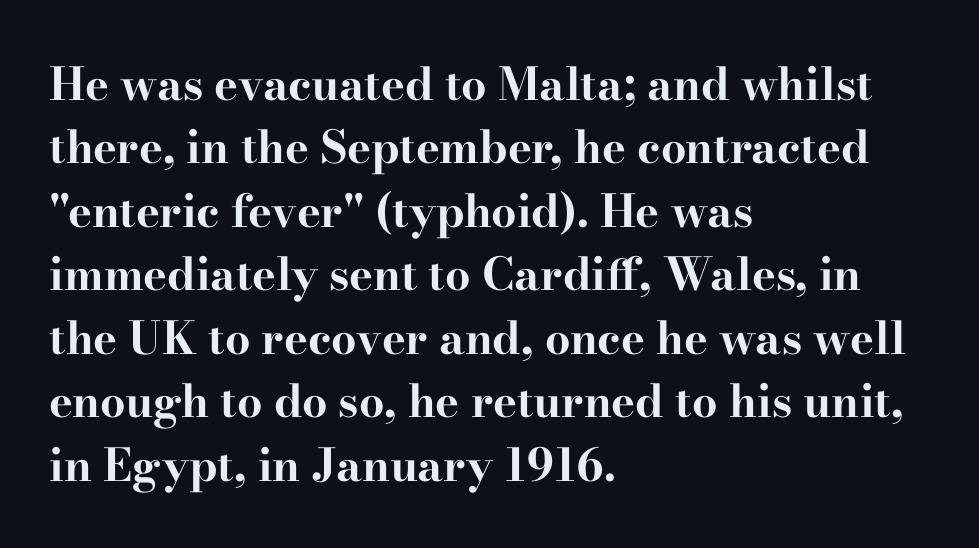
Pretty heavy lettering here — definitely bold. Each letter's strokes conclude with small projecting serifs. These lines keep a tight, regular rhythm from letter to letter. One glance says typical: line gaps are just what's usual. Varying glyph widths throughout — classic text-font behaviour.
